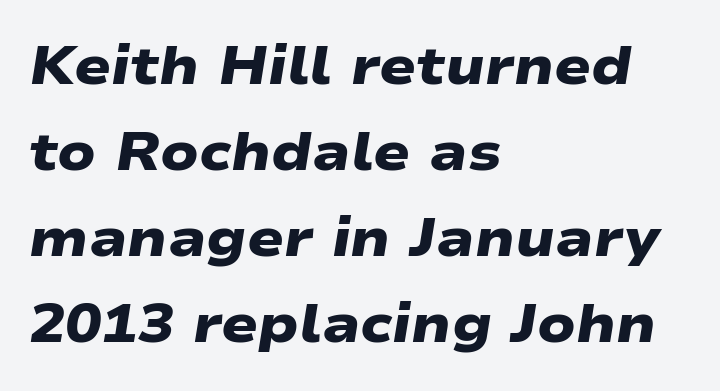
{"serif": "no", "bold": "yes", "weight": "heavy", "width": "wide", "stroke_contrast": "low", "x_height": "medium", "monospaced": "no", "underline": "no", "align": "left", "line_spacing": "normal", "line_spacing_ratio": 1.59, "letter_spacing": "normal", "letter_spacing_em": 0.0, "glyph_px": 54}
